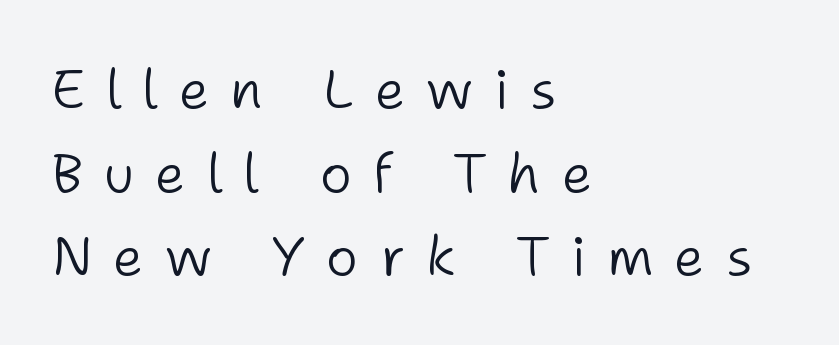
Q: Is the text bold? A: No.
Q: Is the text italic (slanted)? A: No, it is upright.
Q: Is the typeface a serif or a sans-serif typeface? A: Sans-serif.
Q: Is the text underlined? A: No.
Q: How is the paragraph aligned? A: Left-aligned.
Q: Is the spacing between letters normal or unusually wide? A: Unusually wide.
Q: Is the spacing between lines tight, normal or loose? A: Normal.
Q: Width (condensed, normal, or wide)? A: Normal.
Q: Stroke contrast? A: Low.
Q: x-height? A: Medium.
Q: Monospaced? A: No.
